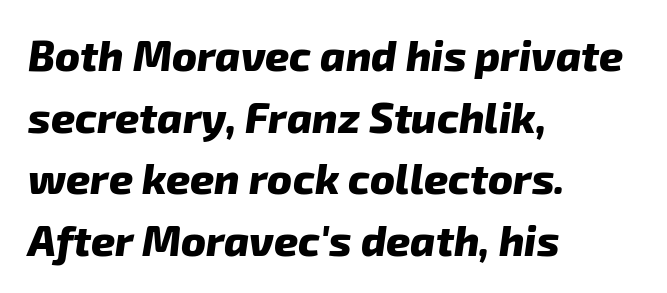
The image shows 42 px heavy sans-serif type; set left-aligned, normal line spacing (1.47x), normal letter spacing, not underlined; low stroke contrast and a medium x-height.
